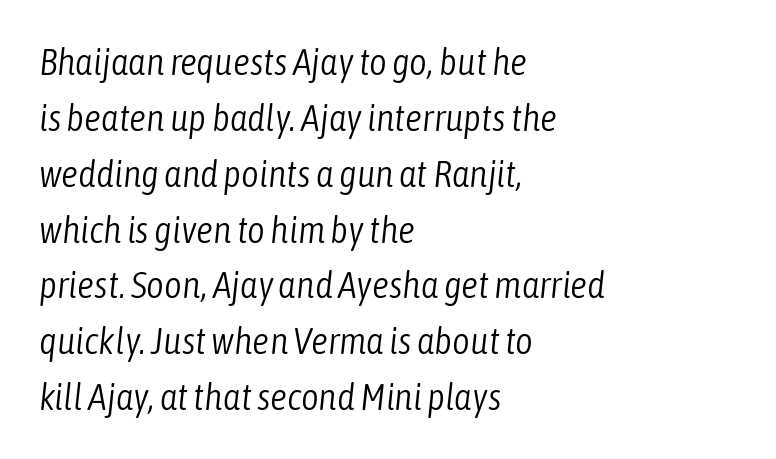
Q: Is the text bold? A: No.
Q: Is the text italic (slanted)? A: Yes, it leans right by about 6 degrees.
Q: Is the text underlined? A: No.
Q: How is the paragraph aligned? A: Left-aligned.
Q: Is the spacing between letters normal or unusually wide? A: Normal.
Q: Is the spacing between lines tight, normal or loose? A: Normal.
Q: Width (condensed, normal, or wide)? A: Condensed.
Q: Stroke contrast? A: Low.
Q: x-height? A: Medium.
Q: Monospaced? A: No.
